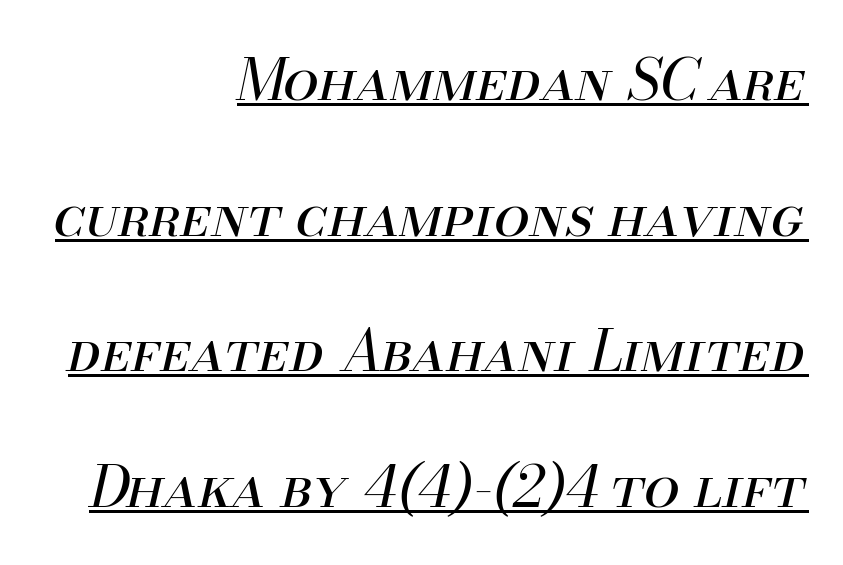
Q: Is the text bold? A: No.
Q: Is the text italic (slanted)? A: Yes, it leans right by about 13 degrees.
Q: Is the text underlined? A: Yes.
Q: How is the paragraph aligned? A: Right-aligned.
Q: Is the spacing between letters normal or unusually wide? A: Normal.
Q: Is the spacing between lines tight, normal or loose? A: Loose.
Q: Width (condensed, normal, or wide)? A: Normal.
Q: Stroke contrast? A: Medium.
Q: x-height? A: Small.
Q: Monospaced? A: No.
